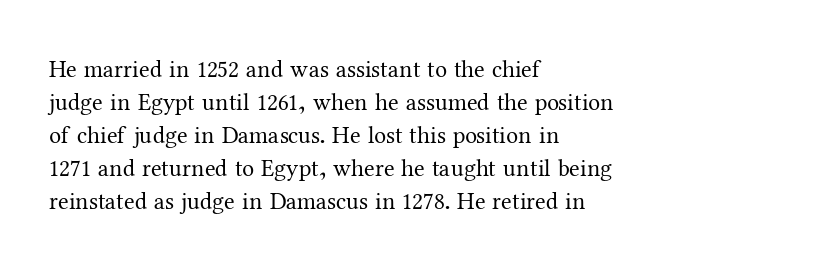
The image shows 24 px text type, upright; set left-aligned, normal line spacing (1.38x), normal letter spacing, not underlined.
